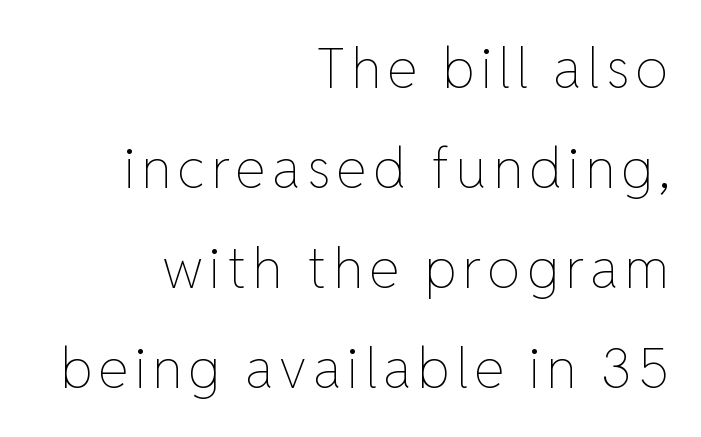
The image shows 55 px thin type, upright; set right-aligned, line spacing 1.82x, not underlined; low stroke contrast and a medium x-height.
